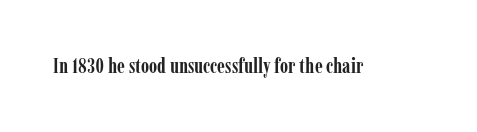
The image shows 21 px bold type, upright; set normal letter spacing, not underlined.
